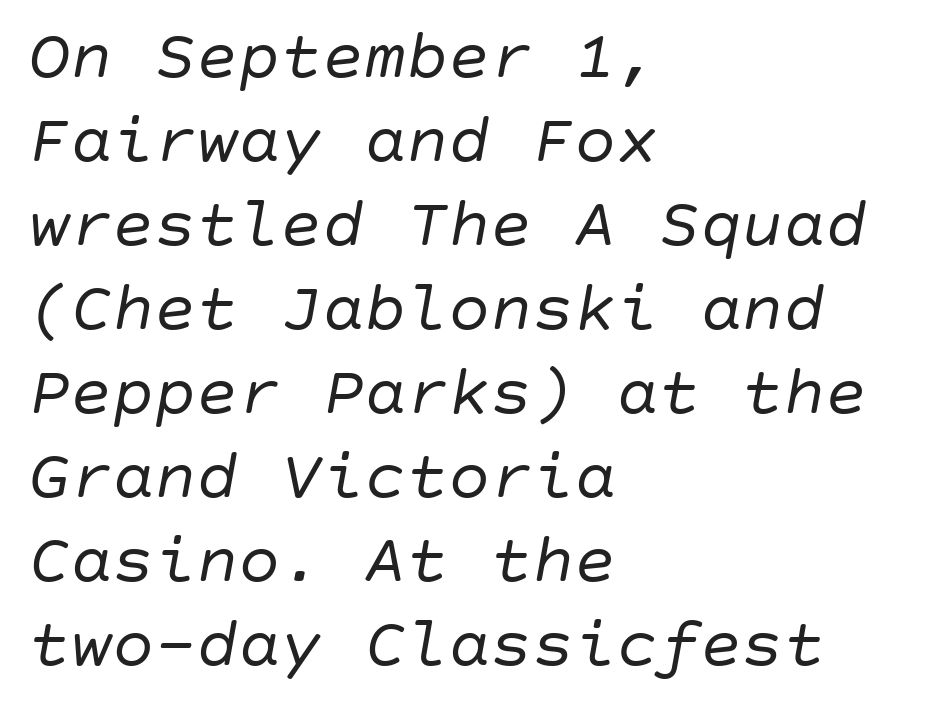
{"italic": "yes", "lean": "right", "slant_degrees": 10, "bold": "no", "weight": "regular", "width": "normal", "stroke_contrast": "low", "x_height": "large", "underline": "no", "align": "left", "line_spacing_ratio": 1.2, "letter_spacing": "normal", "letter_spacing_em": 0.0, "glyph_px": 70}
